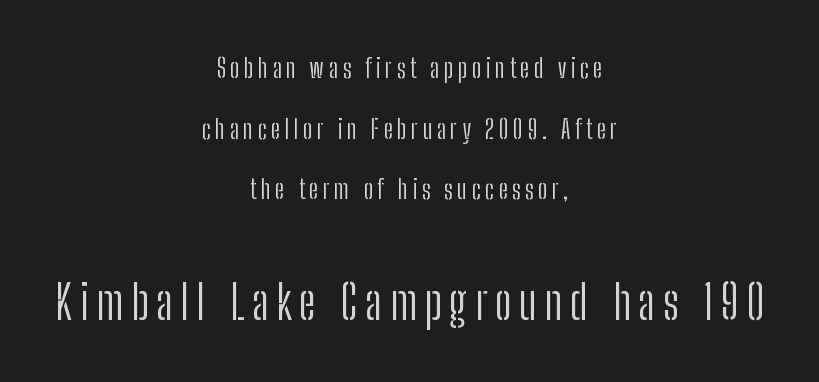
{"serif": "no", "italic": "no", "bold": "no", "weight": "light", "width": "condensed", "stroke_contrast": "low", "x_height": "medium", "monospaced": "no", "underline": "no", "align": "center", "line_spacing": "loose", "line_spacing_ratio": 2.25, "larger_block": "second", "size_ratio": 1.78, "glyph_px": 48}
